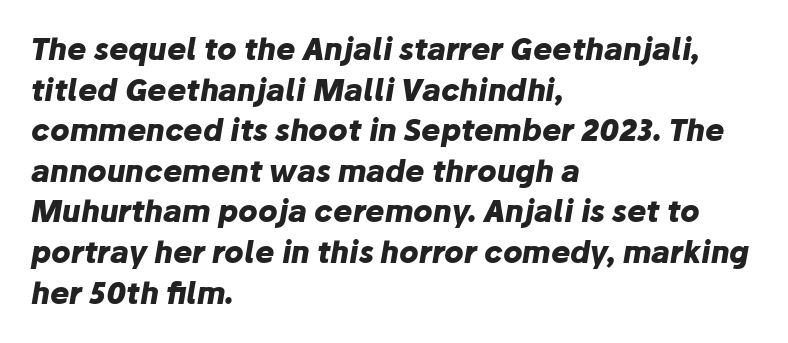
The image shows 29 px heavy type, italic (leaning right); set left-aligned, normal line spacing (1.4x), normal letter spacing, not underlined; low stroke contrast and a medium x-height.
